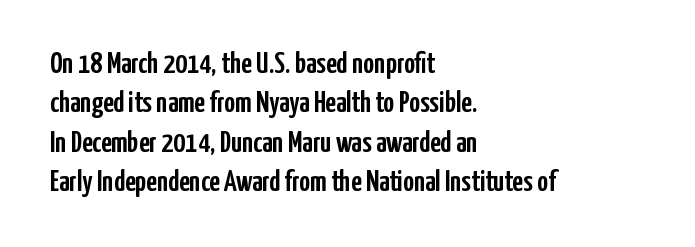
{"serif": "no", "italic": "no", "width": "condensed", "stroke_contrast": "low", "x_height": "medium", "monospaced": "no", "underline": "no", "align": "left", "line_spacing": "normal", "line_spacing_ratio": 1.31, "letter_spacing": "normal", "letter_spacing_em": 0.0, "glyph_px": 30}
